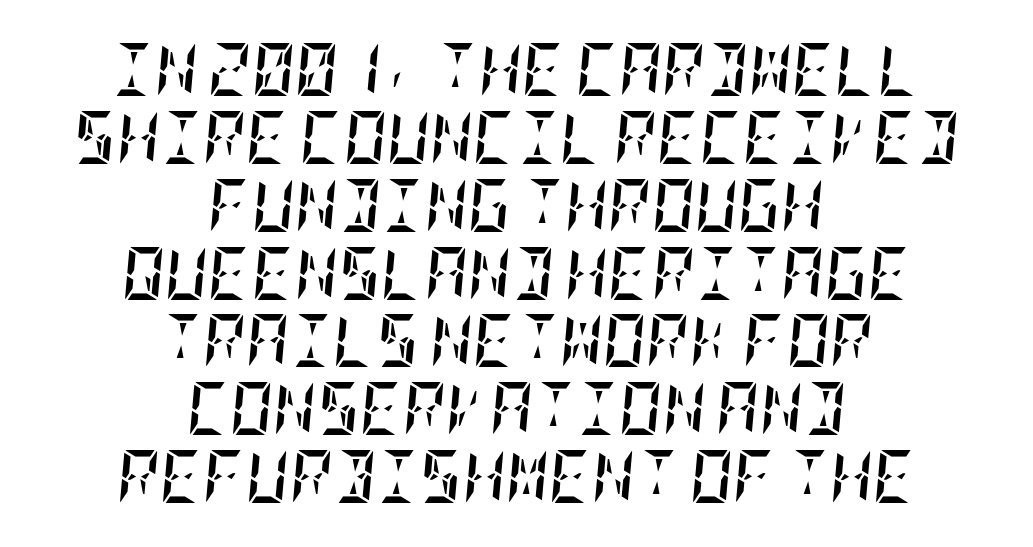
{"italic": "yes", "lean": "right", "slant_degrees": 5, "bold": "yes", "weight": "semibold", "width": "condensed", "stroke_contrast": "low", "x_height": "large", "underline": "no", "align": "center", "line_spacing": "normal", "line_spacing_ratio": 1.28, "letter_spacing": "normal", "letter_spacing_em": 0.0, "glyph_px": 53}
